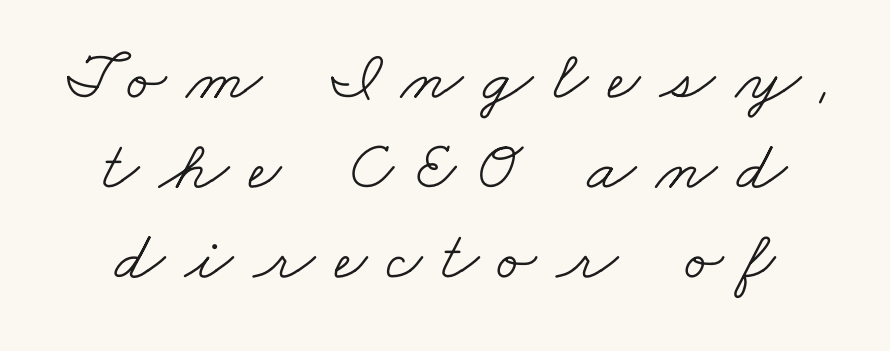
The image shows 71 px light, wide serif type; set normal line spacing (1.27x), unusually wide letter spacing (+0.28 em), not underlined; low stroke contrast and a small x-height.
